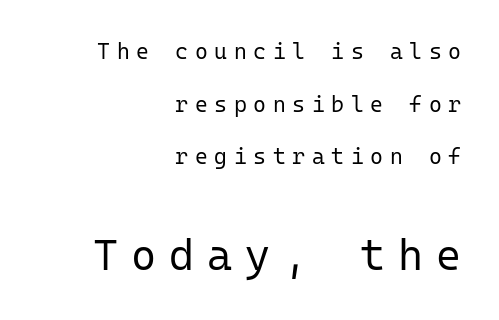
The later block is typeset at a bigger size than the earlier block. Rule under the text: the space is simply empty. The letters march in equal steps, a hallmark of fixed-pitch type. Each word looks stretched out because of the extra space between its letters.
